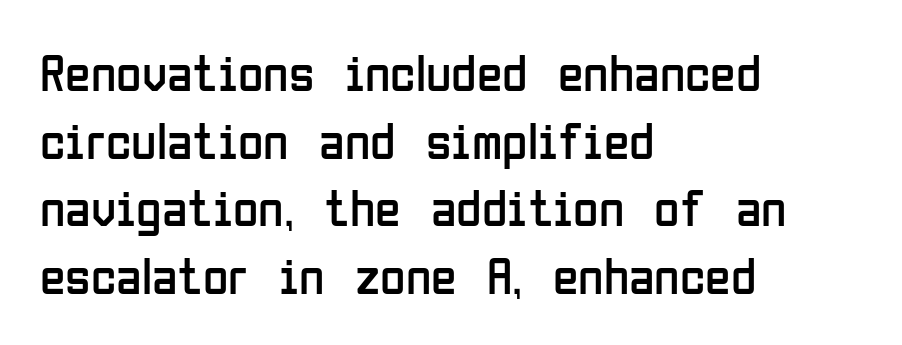
{"serif": "no", "italic": "no", "bold": "no", "weight": "regular", "width": "condensed", "stroke_contrast": "low", "x_height": "medium", "monospaced": "no", "underline": "no", "align": "left", "line_spacing": "normal", "line_spacing_ratio": 1.3, "letter_spacing": "normal", "letter_spacing_em": 0.0, "glyph_px": 52}
